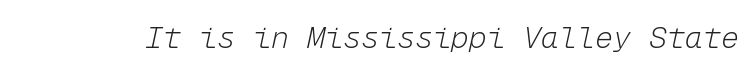
Q: Is the text bold? A: No.
Q: Is the text italic (slanted)? A: Yes, it leans right by about 12 degrees.
Q: Is the text underlined? A: No.
Q: Is the spacing between letters normal or unusually wide? A: Normal.
Q: Width (condensed, normal, or wide)? A: Normal.
Q: Stroke contrast? A: Low.
Q: x-height? A: Medium.
Q: Monospaced? A: Yes.
